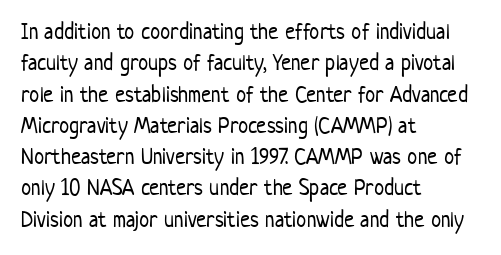
Q: Is the text bold? A: No.
Q: Is the text italic (slanted)? A: No, it is upright.
Q: Is the text underlined? A: No.
Q: How is the paragraph aligned? A: Left-aligned.
Q: Is the spacing between letters normal or unusually wide? A: Normal.
Q: Is the spacing between lines tight, normal or loose? A: Normal.
